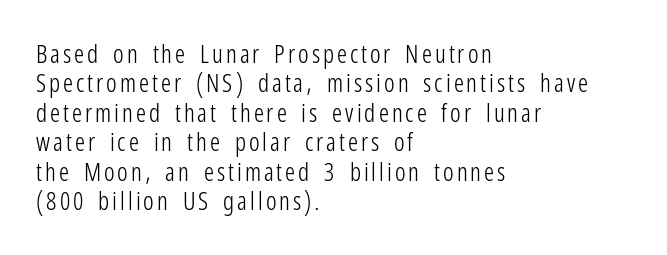
Q: Is the text bold? A: No.
Q: Is the text italic (slanted)? A: No, it is upright.
Q: Is the text underlined? A: No.
Q: How is the paragraph aligned? A: Left-aligned.
